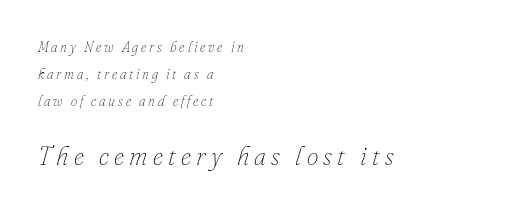
{"italic": "yes", "lean": "right", "slant_degrees": 16, "bold": "no", "underline": "no", "align": "left", "line_spacing": "loose", "line_spacing_ratio": 1.92, "letter_spacing": "wide", "letter_spacing_em": 0.2, "larger_block": "second", "size_ratio": 1.86, "glyph_px": 26}
